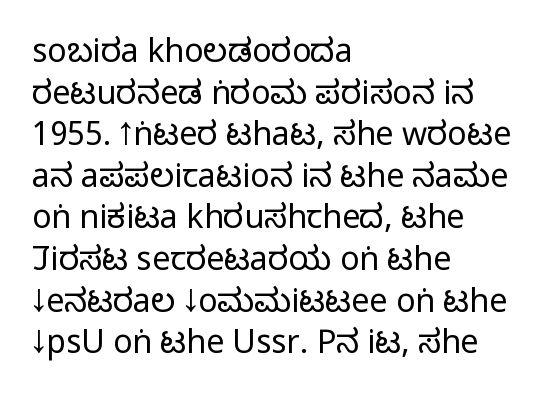
Q: Is the text bold? A: No.
Q: Is the text italic (slanted)? A: No, it is upright.
Q: Is the typeface a serif or a sans-serif typeface? A: Sans-serif.
Q: Is the text underlined? A: No.
Q: How is the paragraph aligned? A: Left-aligned.
Q: Is the spacing between letters normal or unusually wide? A: Normal.
Q: Is the spacing between lines tight, normal or loose? A: Normal.
Q: Width (condensed, normal, or wide)? A: Condensed.
Q: Stroke contrast? A: Low.
Q: x-height? A: Large.
Q: Monospaced? A: No.
